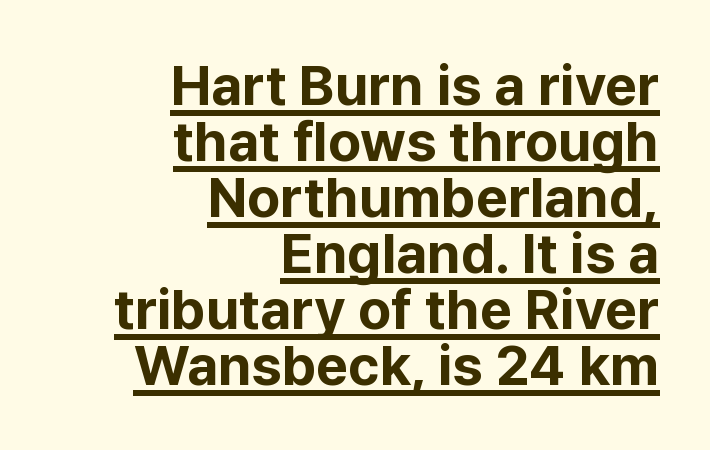
The image shows 56 px bold sans-serif type, upright; set right-aligned, tight line spacing (1.0x), normal letter spacing, underlined; low stroke contrast and a medium x-height.
